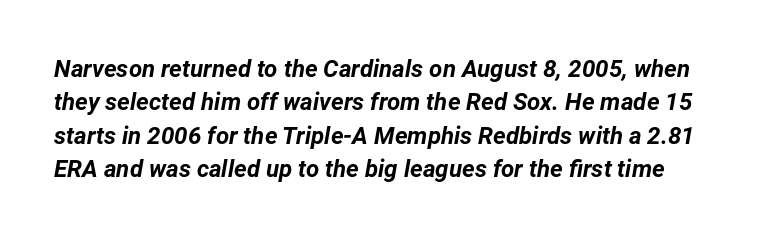
Q: Is the text bold? A: Yes.
Q: Is the text italic (slanted)? A: Yes, it leans right by about 12 degrees.
Q: Is the text underlined? A: No.
Q: Is the spacing between letters normal or unusually wide? A: Normal.
Q: Is the spacing between lines tight, normal or loose? A: Normal.
